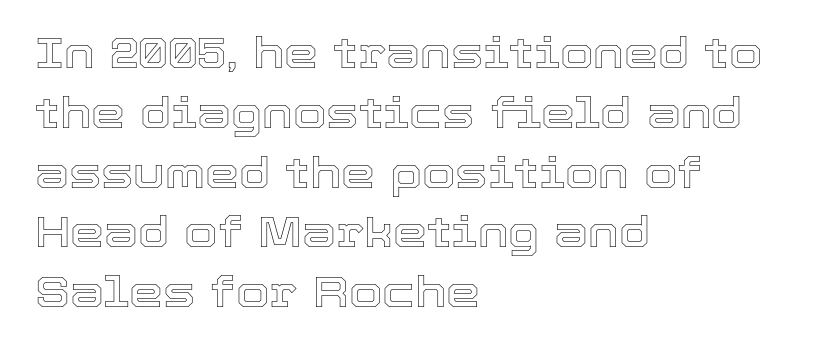
The compositor pushed each line to the left boundary. The designer left line spacing at the default. The letters advance in unequal steps, a hallmark of proportional type. Rule under the text: the space is simply empty. Students, note that the glyphs here touch the page at normal intervals. It's the straight-up-and-down kind of type.
